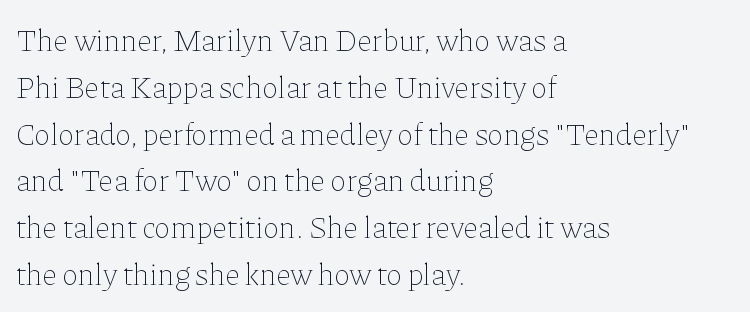
Q: Is the text bold? A: No.
Q: Is the text italic (slanted)? A: No, it is upright.
Q: Is the text underlined? A: No.
Q: How is the paragraph aligned? A: Left-aligned.
Q: Is the spacing between letters normal or unusually wide? A: Normal.
Q: Is the spacing between lines tight, normal or loose? A: Normal.
Q: Width (condensed, normal, or wide)? A: Normal.
Q: Stroke contrast? A: Low.
Q: x-height? A: Medium.
Q: Monospaced? A: No.
